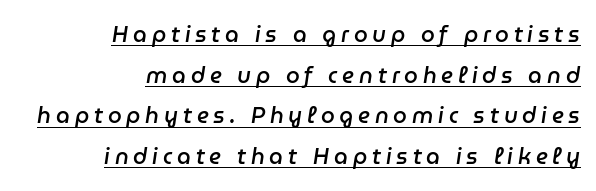
Q: Is the text bold? A: Semi-bold.
Q: Is the text italic (slanted)? A: Yes, it leans right by about 9 degrees.
Q: Is the text underlined? A: Yes.
Q: How is the paragraph aligned? A: Right-aligned.
Q: Is the spacing between letters normal or unusually wide? A: Unusually wide.
